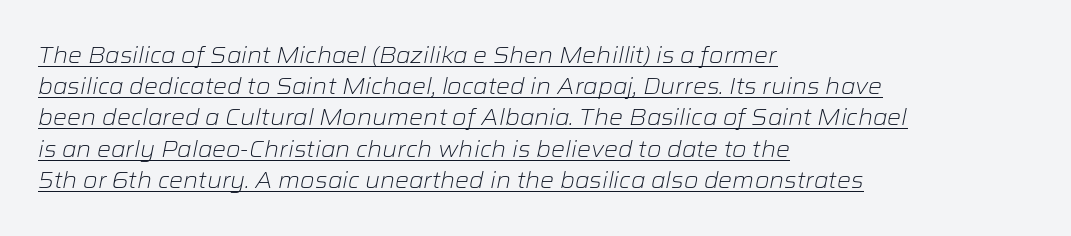
Nothing heavy about these letters — not bold at all. This sample uses plain, unmodified letter spacing. The passage shown stacks its lines at a standard gap. The rendering uses the underline text-decoration. Italic? Definitely — the glyphs are oblique. Casual observation: everything's shoved over to the left.
